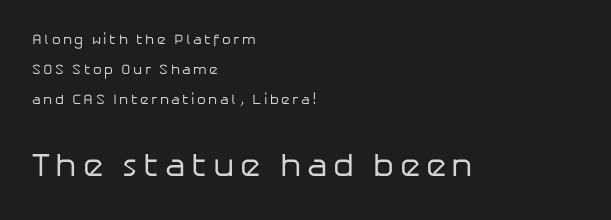
Q: Is the text bold? A: No.
Q: Is the text italic (slanted)? A: No, it is upright.
Q: Is the typeface a serif or a sans-serif typeface? A: Sans-serif.
Q: Is the text underlined? A: No.
Q: How is the paragraph aligned? A: Left-aligned.
Q: Is the spacing between lines tight, normal or loose? A: Loose.
Q: Which block of text is set in a larger size, the first (top) or the second (bottom)? A: The second (bottom) one.
Q: Width (condensed, normal, or wide)? A: Normal.
Q: Stroke contrast? A: Low.
Q: x-height? A: Medium.
Q: Monospaced? A: No.
